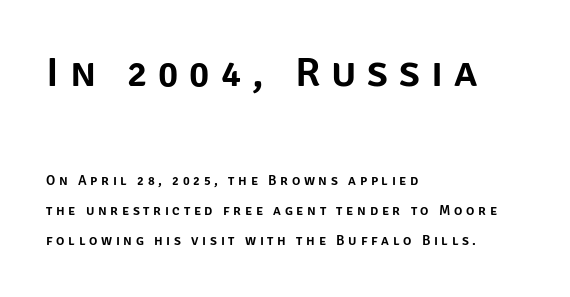
{"serif": "no", "italic": "no", "width": "normal", "stroke_contrast": "low", "x_height": "large", "monospaced": "no", "underline": "no", "align": "left", "line_spacing": "loose", "line_spacing_ratio": 2.17, "letter_spacing": "wide", "letter_spacing_em": 0.26, "larger_block": "first", "size_ratio": 3.0, "glyph_px": 42}
